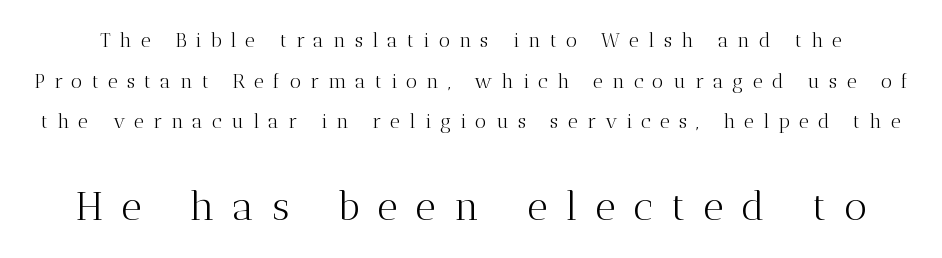
In terms of leading, this rendering errs on the spacious side. In terms of posture, this sample is upright. This layout puts the modest block above and the oversized block below. Do the characters align in a grid? No, the font is proportional. Summary of weight: not heavy and not bold.
